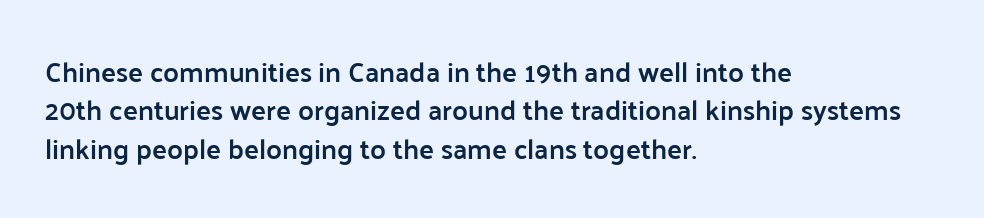
The zone under the glyphs is completely vacant. Style check: upright. You could not count columns in this text — the font is proportionally spaced. I'd call this a sans setting — the letters go barefoot. Glyph-to-glyph distance matches everyday printed text.
